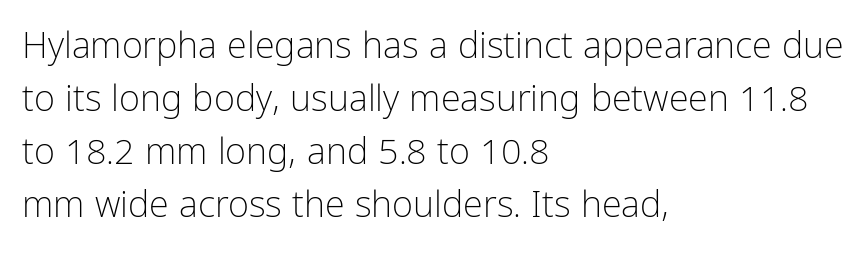
{"serif": "no", "italic": "no", "bold": "no", "weight": "light", "width": "condensed", "stroke_contrast": "low", "x_height": "medium", "monospaced": "no", "underline": "no", "align": "left", "line_spacing": "normal", "line_spacing_ratio": 1.47, "letter_spacing": "normal", "letter_spacing_em": 0.0, "glyph_px": 36}
